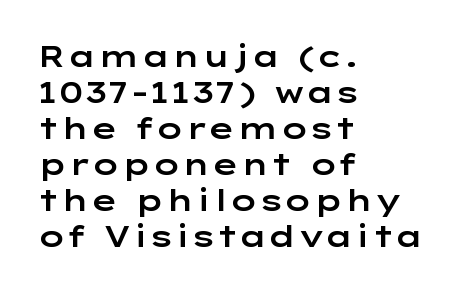
Q: Is the text italic (slanted)? A: No, it is upright.
Q: Is the typeface a serif or a sans-serif typeface? A: Sans-serif.
Q: Is the text underlined? A: No.
Q: How is the paragraph aligned? A: Left-aligned.
Q: Is the spacing between letters normal or unusually wide? A: Normal.
Q: Width (condensed, normal, or wide)? A: Wide.
Q: Stroke contrast? A: Low.
Q: x-height? A: Medium.
Q: Monospaced? A: No.
